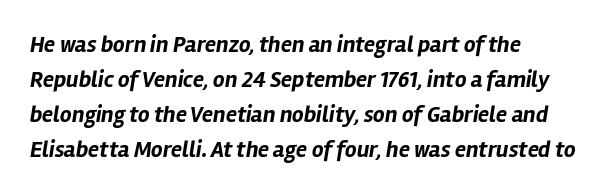
Q: Is the text bold? A: Yes.
Q: Is the text italic (slanted)? A: Yes, it leans right by about 12 degrees.
Q: Is the text underlined? A: No.
Q: How is the paragraph aligned? A: Left-aligned.
Q: Is the spacing between letters normal or unusually wide? A: Normal.
Q: Is the spacing between lines tight, normal or loose? A: Normal.
